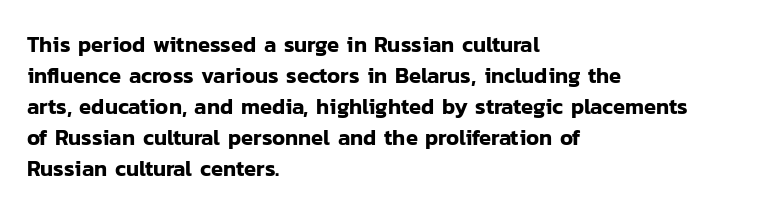
The image shows 22 px text type, upright; set left-aligned, normal line spacing (1.41x), normal letter spacing, not underlined.
